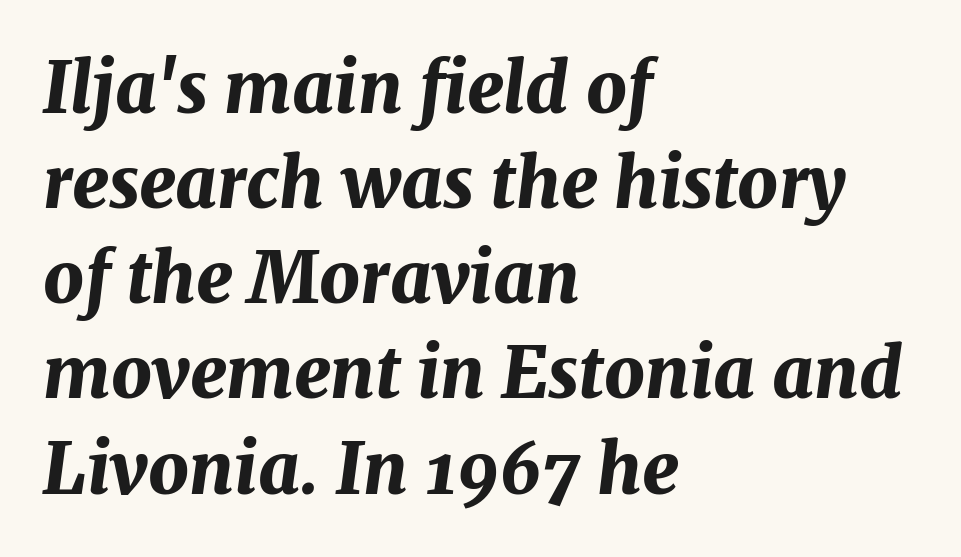
Q: Is the text bold? A: Yes.
Q: Is the text italic (slanted)? A: Yes, it leans right by about 7 degrees.
Q: Is the text underlined? A: No.
Q: How is the paragraph aligned? A: Left-aligned.
Q: Is the spacing between letters normal or unusually wide? A: Normal.
Q: Is the spacing between lines tight, normal or loose? A: Normal.
Q: Width (condensed, normal, or wide)? A: Normal.
Q: Stroke contrast? A: Medium.
Q: x-height? A: Medium.
Q: Monospaced? A: No.
